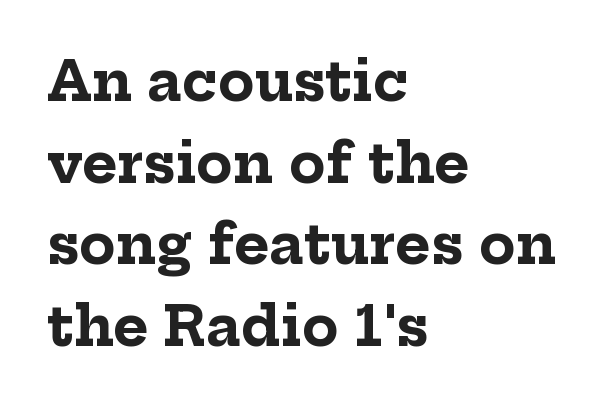
Q: Is the text bold? A: Yes.
Q: Is the text italic (slanted)? A: No, it is upright.
Q: Is the typeface a serif or a sans-serif typeface? A: Serif.
Q: Is the text underlined? A: No.
Q: How is the paragraph aligned? A: Left-aligned.
Q: Is the spacing between letters normal or unusually wide? A: Normal.
Q: Is the spacing between lines tight, normal or loose? A: Normal.
Q: Width (condensed, normal, or wide)? A: Normal.
Q: Stroke contrast? A: Low.
Q: x-height? A: Medium.
Q: Monospaced? A: No.
